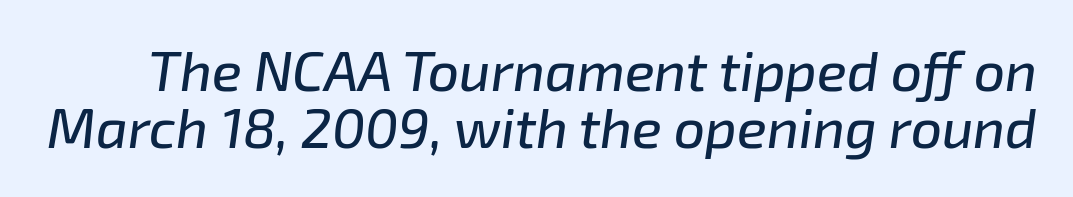
The image shows 55 px text type, italic (leaning right); set tight line spacing (1.04x), normal letter spacing, not underlined; low stroke contrast and a medium x-height.
